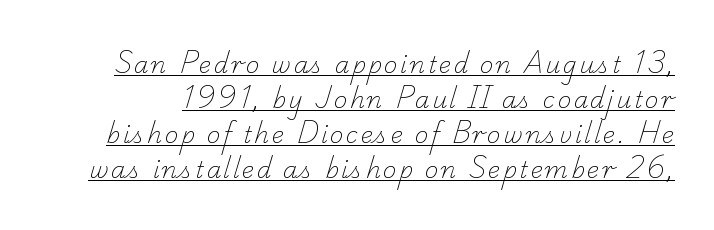
The image shows 23 px text type; set normal line spacing (1.52x), underlined.
